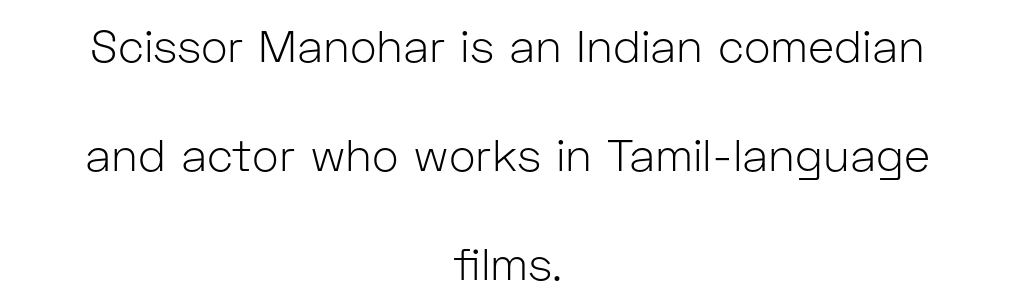
The image shows 45 px light sans-serif type, upright; set centered, loose line spacing (2.42x), normal letter spacing, not underlined; low stroke contrast and a medium x-height.
